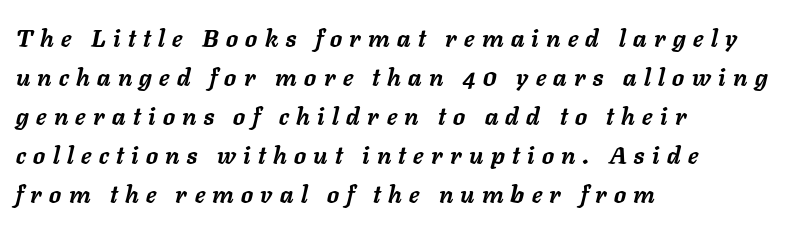
Q: Is the text bold? A: Yes.
Q: Is the text italic (slanted)? A: Yes, it leans right by about 11 degrees.
Q: Is the text underlined? A: No.
Q: How is the paragraph aligned? A: Left-aligned.
Q: Is the spacing between letters normal or unusually wide? A: Unusually wide.
Q: Is the spacing between lines tight, normal or loose? A: Normal.
